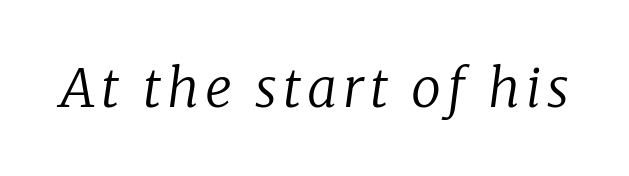
Q: Is the text bold? A: No.
Q: Is the text italic (slanted)? A: Yes, it leans right by about 8 degrees.
Q: Is the typeface a serif or a sans-serif typeface? A: Serif.
Q: Is the text underlined? A: No.
Q: Width (condensed, normal, or wide)? A: Normal.
Q: Stroke contrast? A: Low.
Q: x-height? A: Medium.
Q: Monospaced? A: No.
